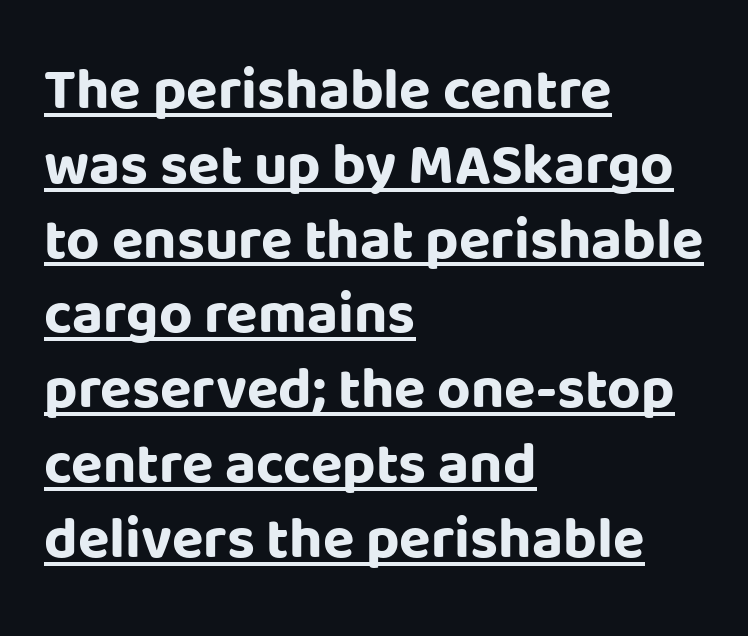
Q: Is the text bold? A: Yes.
Q: Is the text italic (slanted)? A: No, it is upright.
Q: Is the typeface a serif or a sans-serif typeface? A: Sans-serif.
Q: Is the text underlined? A: Yes.
Q: How is the paragraph aligned? A: Left-aligned.
Q: Is the spacing between letters normal or unusually wide? A: Normal.
Q: Is the spacing between lines tight, normal or loose? A: Normal.
Q: Width (condensed, normal, or wide)? A: Normal.
Q: Stroke contrast? A: Low.
Q: x-height? A: Large.
Q: Monospaced? A: No.
